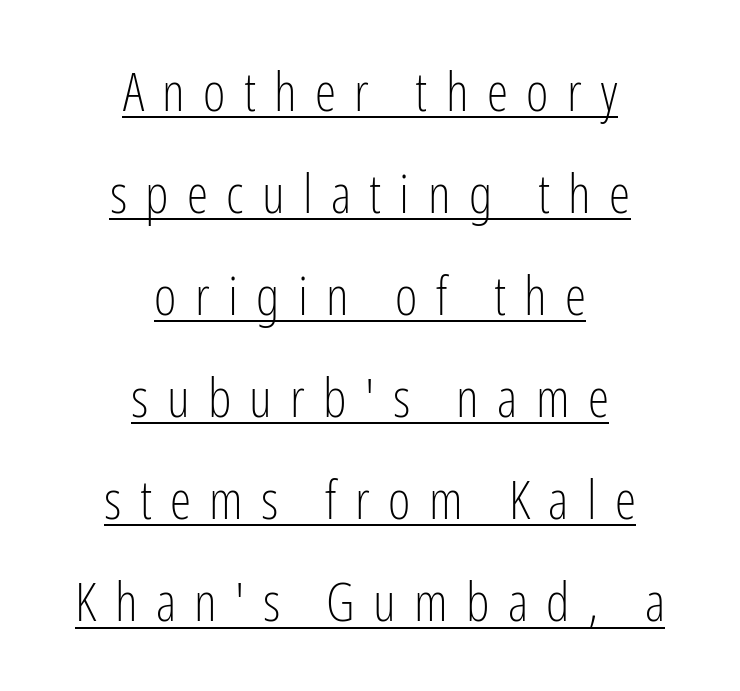
The image shows 54 px light, condensed sans-serif type, upright; set centered, line spacing 1.89x, unusually wide letter spacing (+0.34 em), underlined; low stroke contrast and a medium x-height.
